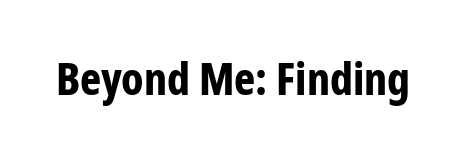
Think of a printed novel: that variable character pitch is what you see here. Quick note: underline off. Are there feet on the stems? There aren't — it's a sans. In terms of letterspacing, this is plain default setting.
